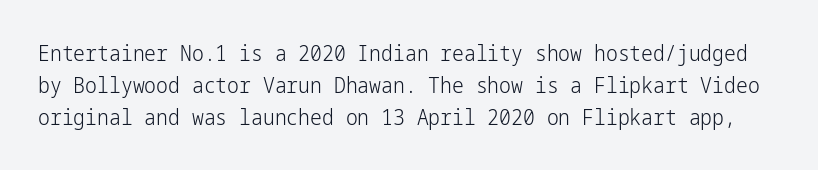
{"italic": "no", "bold": "no", "underline": "no", "line_spacing": "normal", "line_spacing_ratio": 1.52, "letter_spacing": "normal", "letter_spacing_em": 0.0, "glyph_px": 21}
